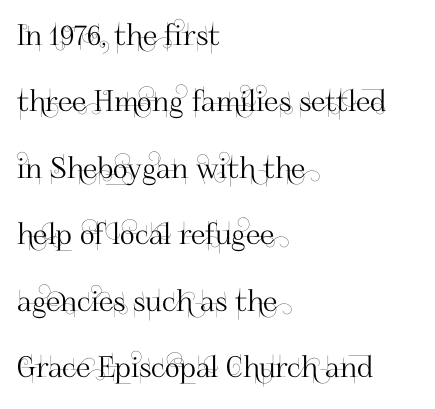
The image shows 29 px sans-serif type, upright; set left-aligned, loose line spacing (2.29x), normal letter spacing, not underlined; high stroke contrast and a small x-height.
